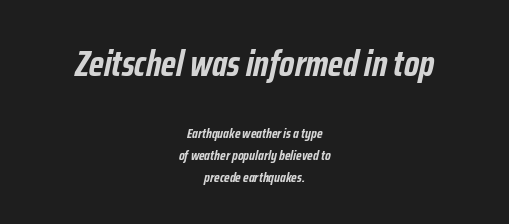
Q: Is the text bold? A: Yes.
Q: Is the text italic (slanted)? A: Yes, it leans right by about 12 degrees.
Q: Is the text underlined? A: No.
Q: How is the paragraph aligned? A: Centered.
Q: Is the spacing between letters normal or unusually wide? A: Normal.
Q: Is the spacing between lines tight, normal or loose? A: Normal.
Q: Which block of text is set in a larger size, the first (top) or the second (bottom)? A: The first (top) one.
Q: Width (condensed, normal, or wide)? A: Condensed.
Q: Stroke contrast? A: Low.
Q: x-height? A: Medium.
Q: Monospaced? A: No.
